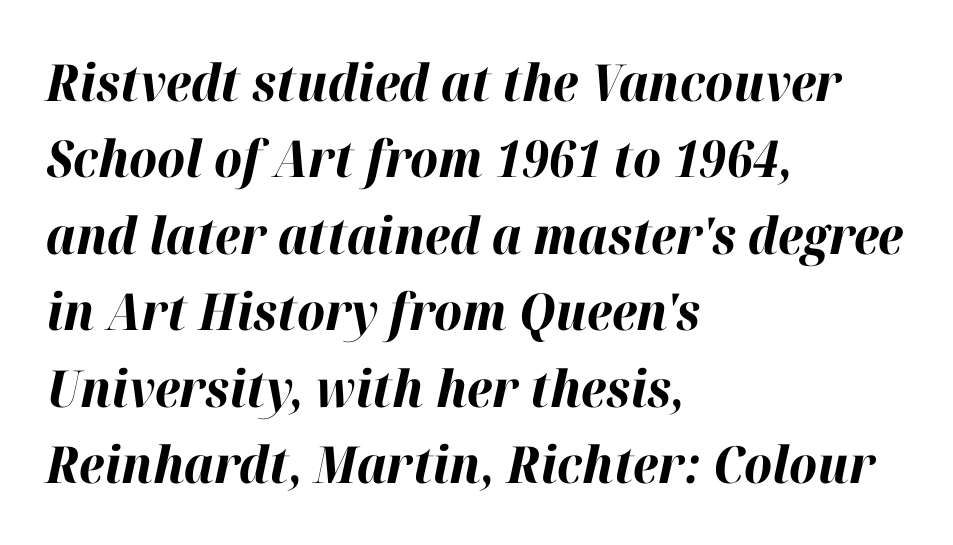
What's the leading like? Ordinary, nothing unusual. The glyphs have the mass of a bold cut. No extra tracking has been applied to these lines. Just letters on the line, the space beneath them empty. You could not count columns in this text — the font is proportionally spaced. The rendering applies a slant to the glyphs.
